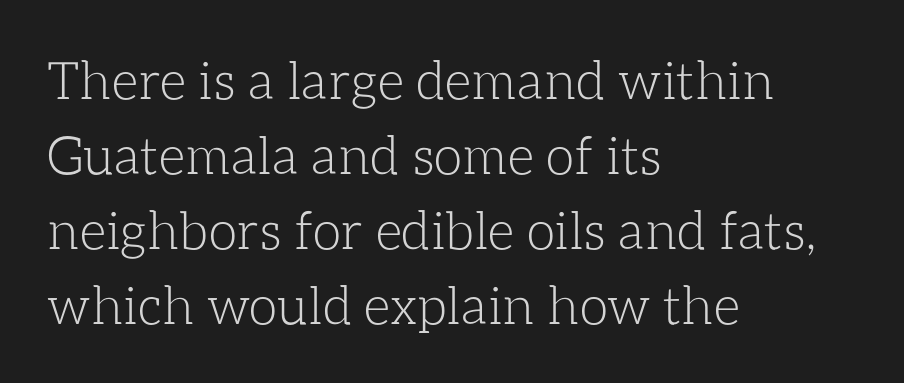
{"italic": "no", "bold": "no", "weight": "light", "width": "normal", "stroke_contrast": "low", "x_height": "medium", "monospaced": "no", "underline": "no", "align": "left", "line_spacing": "normal", "line_spacing_ratio": 1.44, "letter_spacing": "normal", "letter_spacing_em": 0.0, "glyph_px": 52}
